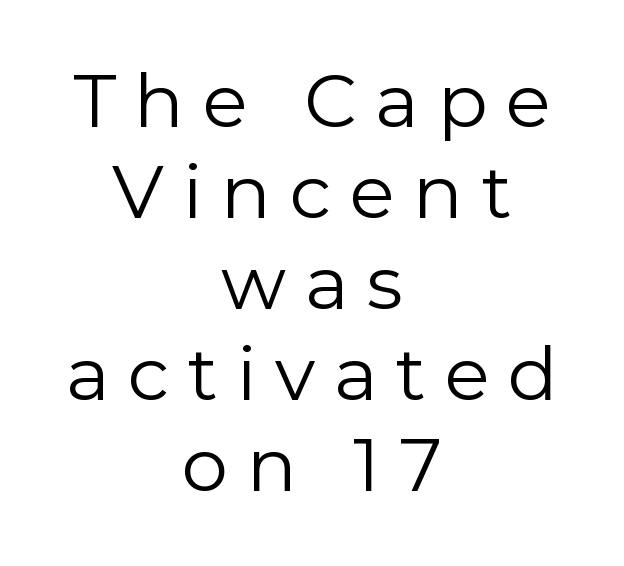
Q: Is the text bold? A: No.
Q: Is the text italic (slanted)? A: No, it is upright.
Q: Is the typeface a serif or a sans-serif typeface? A: Sans-serif.
Q: Is the text underlined? A: No.
Q: How is the paragraph aligned? A: Centered.
Q: Is the spacing between letters normal or unusually wide? A: Unusually wide.
Q: Width (condensed, normal, or wide)? A: Normal.
Q: Stroke contrast? A: Low.
Q: x-height? A: Medium.
Q: Monospaced? A: No.
